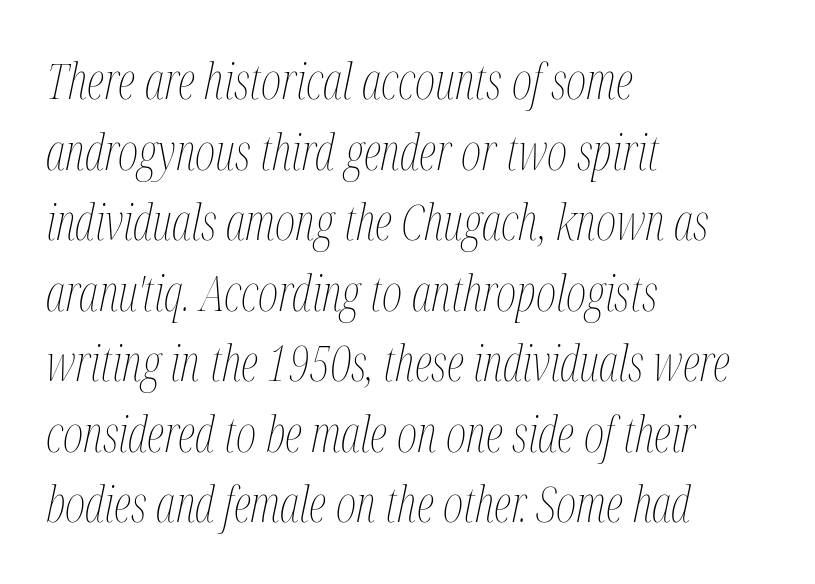
The image shows 49 px thin, condensed type, italic (leaning right); set left-aligned, normal line spacing (1.44x), normal letter spacing, not underlined; medium stroke contrast and a medium x-height.
